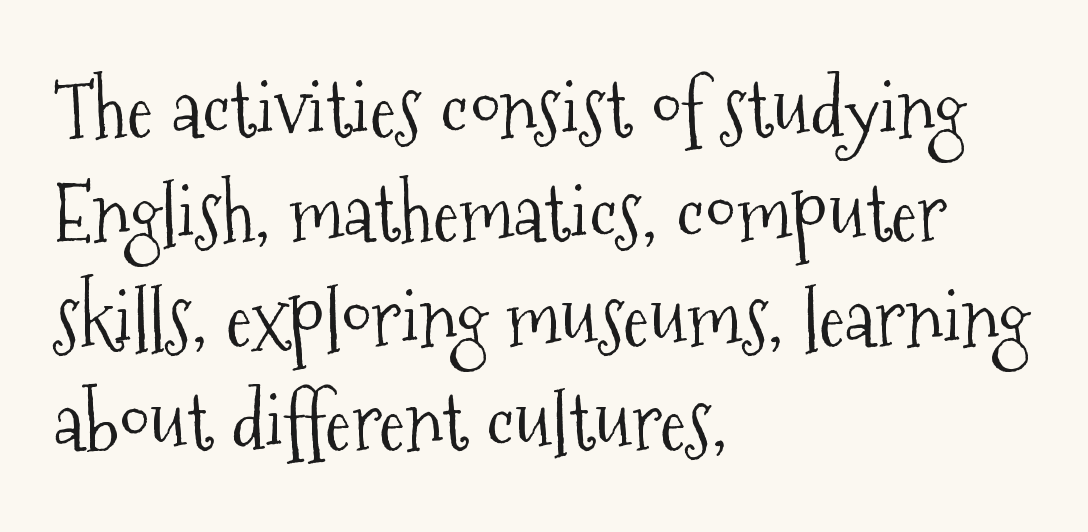
The zone under the glyphs is completely vacant. The typeface has the unassuming heft of standard copy or less. You could call the tracking neutral — neither tight nor loose. Is there much room between lines? A standard amount, neither cramped nor airy. A typesetter would mark this as roman, not italic.
